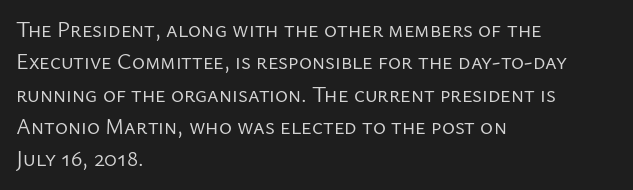
Does extra space separate the letters? No, they use regular spacing. Compared with a typical body face, this is equally light or lighter still. Casual observation: everything's shoved over to the left. This sample keeps an unexceptional amount of space between lines.
